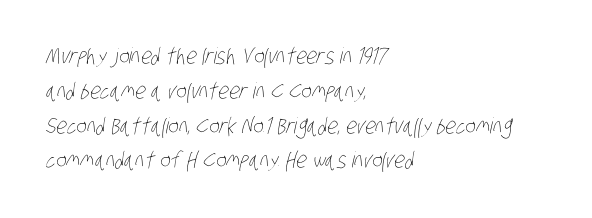
The strokes carry an ordinary text weight at most. Between one letter and the next there's only the usual sliver of space. Bare-footed words on every line. Every row of glyphs begins at an identical x-position on the left. Notice how descenders clear the ascenders below comfortably — that's standard leading.
